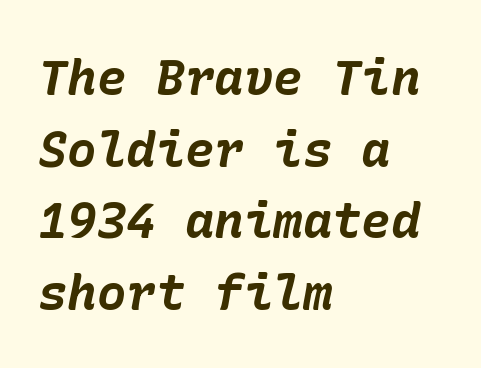
The image shows 49 px bold type, italic (leaning right); set left-aligned, normal line spacing (1.46x), normal letter spacing, not underlined; low stroke contrast and a medium x-height.
